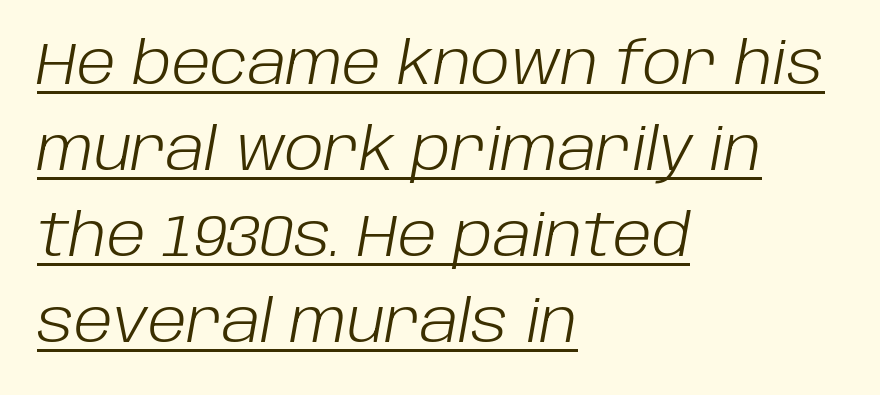
The image shows 59 px light type, italic (leaning right); set left-aligned, normal line spacing (1.46x), normal letter spacing, underlined; low stroke contrast and a large x-height.
